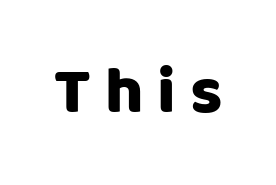
Proportional: the letters do not fall into vertical columns. The tracking jumps out immediately: characters are airy and widely separated. Ascenders rise straight up at ninety degrees. The zone under the glyphs is completely vacant.
